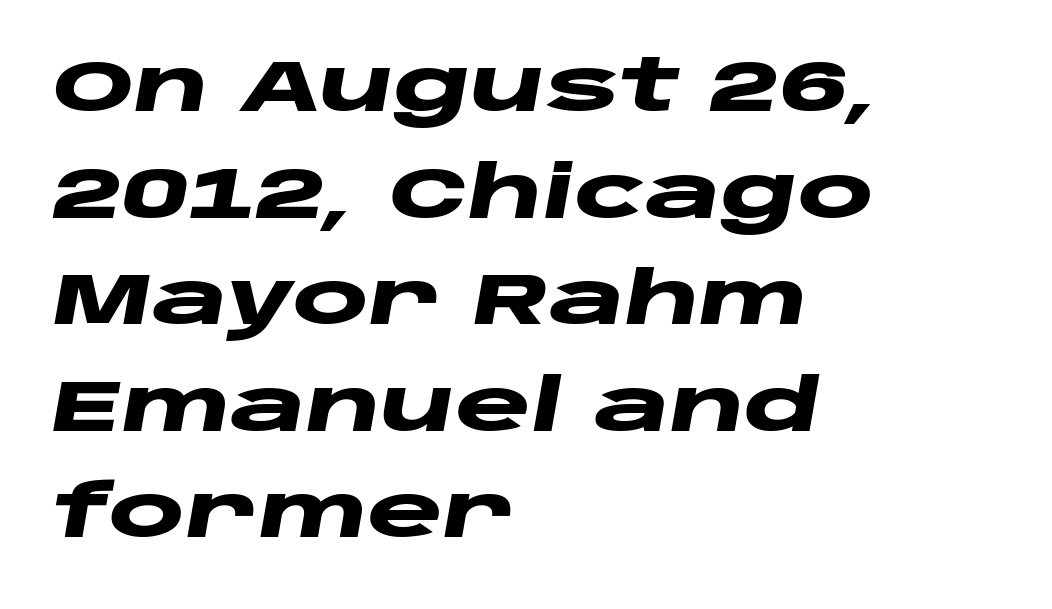
Q: Is the text bold? A: Yes.
Q: Is the text italic (slanted)? A: Yes, it leans right by about 10 degrees.
Q: Is the text underlined? A: No.
Q: How is the paragraph aligned? A: Left-aligned.
Q: Is the spacing between letters normal or unusually wide? A: Normal.
Q: Is the spacing between lines tight, normal or loose? A: Normal.
Q: Width (condensed, normal, or wide)? A: Wide.
Q: Stroke contrast? A: Low.
Q: x-height? A: Large.
Q: Monospaced? A: No.
